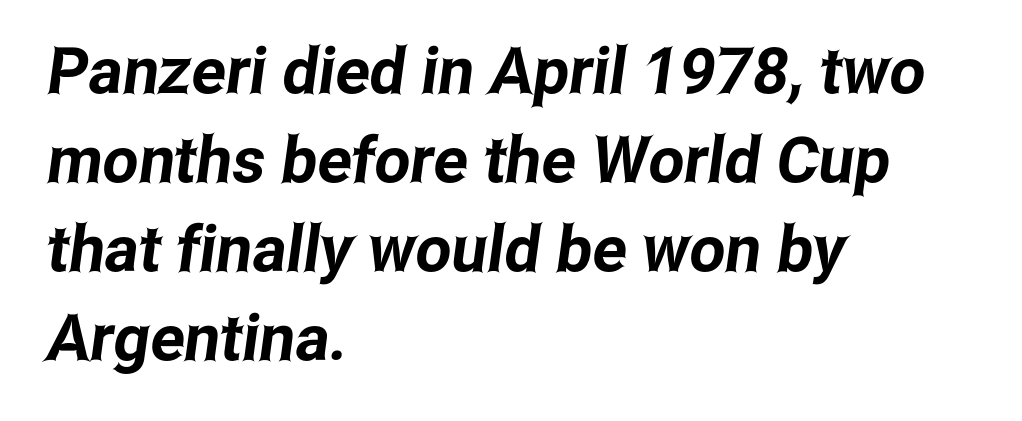
The image shows 64 px condensed sans-serif type; set left-aligned, normal line spacing (1.39x), normal letter spacing, not underlined; low stroke contrast and a medium x-height.
